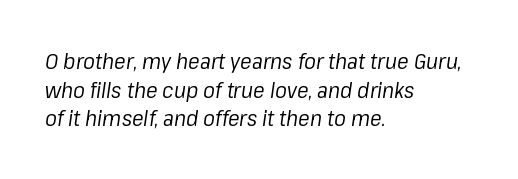
Is this a heavy cut? Hardly; it is regular or lighter. Bare-footed words on every line. Style check: oblique. Leading matches the norm, producing a regular column. Observe the ordinary spacing: letters are neighbours, not strangers.
